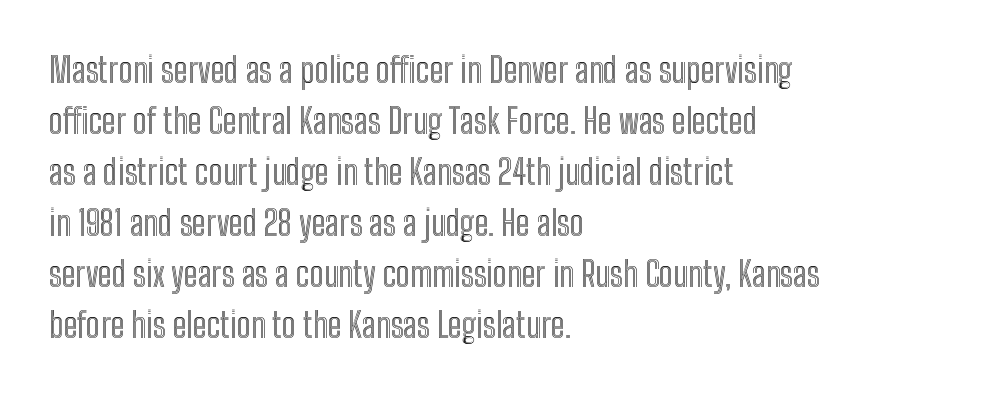
Q: Is the text italic (slanted)? A: No, it is upright.
Q: Is the text underlined? A: No.
Q: How is the paragraph aligned? A: Left-aligned.
Q: Is the spacing between letters normal or unusually wide? A: Normal.
Q: Is the spacing between lines tight, normal or loose? A: Normal.
Q: Width (condensed, normal, or wide)? A: Condensed.
Q: x-height? A: Medium.
Q: Monospaced? A: No.
